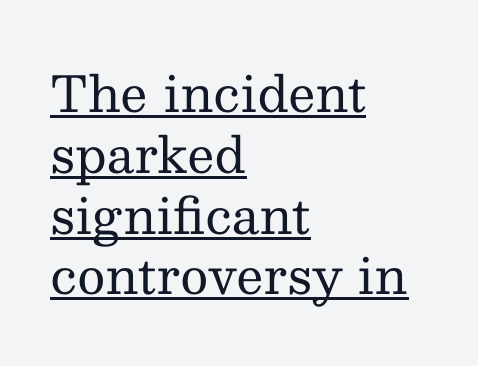
Q: Is the text bold? A: No.
Q: Is the text italic (slanted)? A: No, it is upright.
Q: Is the typeface a serif or a sans-serif typeface? A: Serif.
Q: Is the text underlined? A: Yes.
Q: How is the paragraph aligned? A: Left-aligned.
Q: Is the spacing between letters normal or unusually wide? A: Normal.
Q: Width (condensed, normal, or wide)? A: Normal.
Q: Stroke contrast? A: Medium.
Q: x-height? A: Medium.
Q: Monospaced? A: No.
